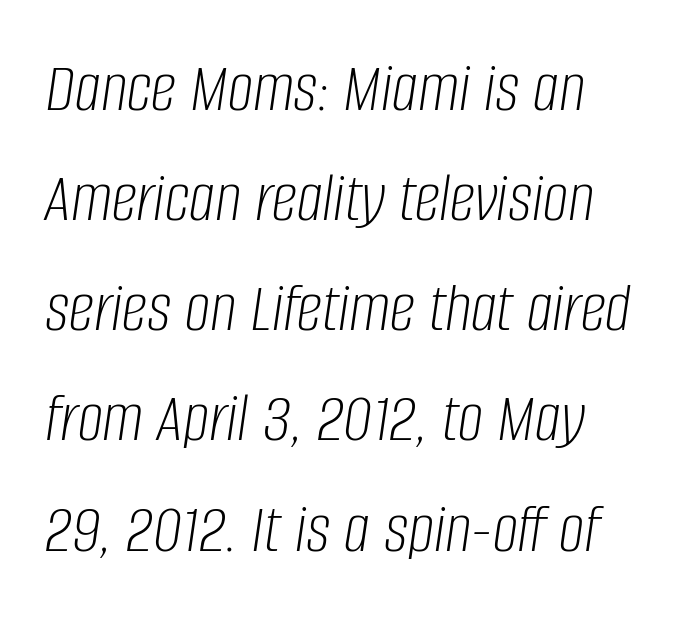
{"italic": "yes", "lean": "right", "slant_degrees": 8, "bold": "no", "weight": "light", "width": "condensed", "stroke_contrast": "low", "x_height": "large", "monospaced": "no", "underline": "no", "line_spacing": "normal", "line_spacing_ratio": 1.53, "letter_spacing": "normal", "letter_spacing_em": 0.0, "glyph_px": 72}
